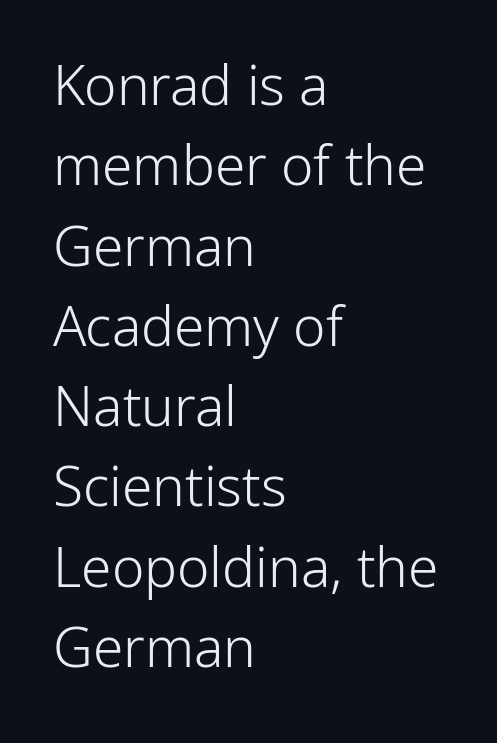
Here the glyphs are tracked normally, forming tight word shapes. On a weight scale, this lands at 450 or below. Each line starts at the same left margin while the right side varies. The zone under the glyphs is completely vacant. Think of a printed novel: that variable character pitch is what you see here. Are there feet on the stems? There aren't — it's a sans.
